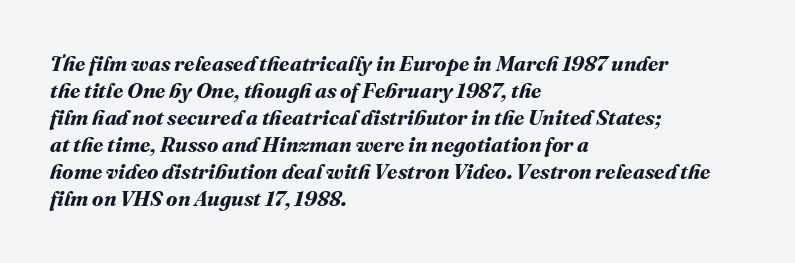
The space between consecutive lines is moderate. Left-aligned paragraph, ragged on the right. Just letters on the line, the space beneath them empty. Heft: maximum for text — a bold. Short note: letters normally spaced.
